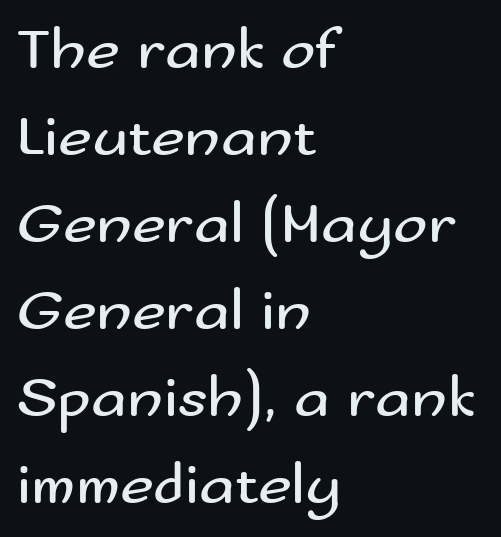
Inter-character spacing is left at the font's built-in metrics. Has an underline been added? It has not. Rows of type keep a routine distance in the vertical direction. It's the straight-up-and-down kind of type. Note the varied advance widths — an 'i' is clearly narrower than an 'm'.
